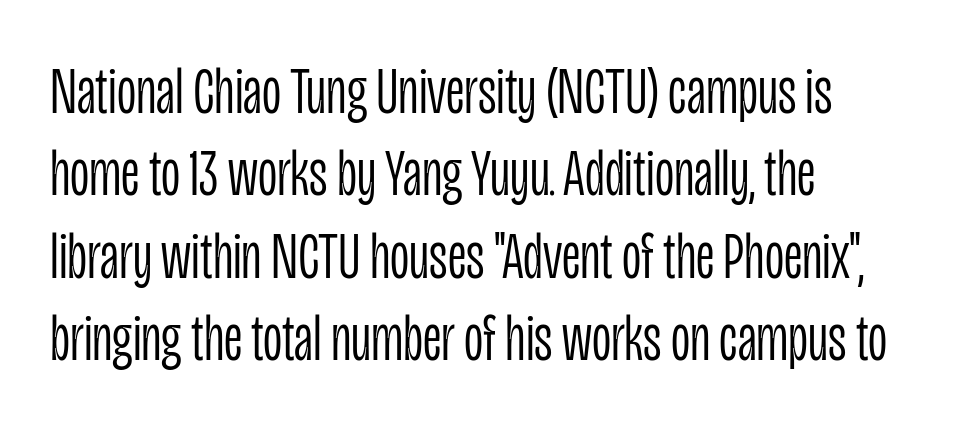
{"serif": "no", "italic": "no", "bold": "no", "weight": "light", "width": "condensed", "stroke_contrast": "low", "x_height": "large", "monospaced": "no", "underline": "no", "align": "left", "line_spacing_ratio": 1.23, "letter_spacing": "normal", "letter_spacing_em": 0.0, "glyph_px": 67}
